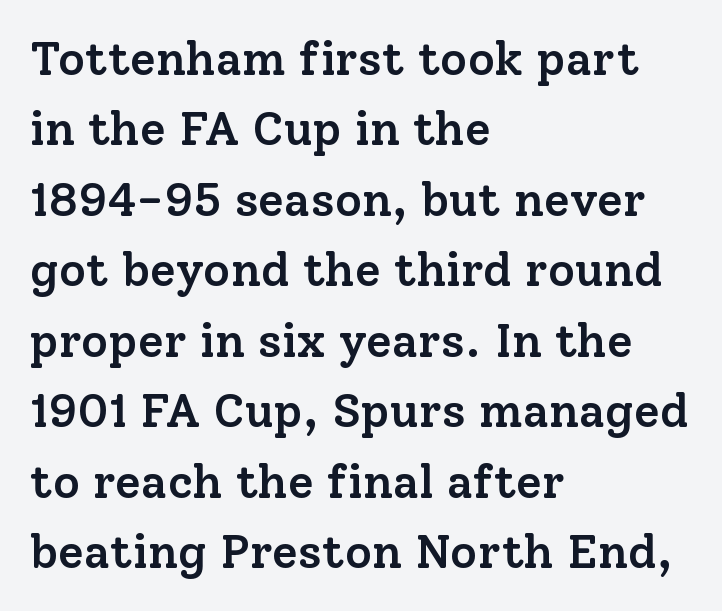
Q: Is the text bold? A: Semi-bold.
Q: Is the text italic (slanted)? A: No, it is upright.
Q: Is the typeface a serif or a sans-serif typeface? A: Serif.
Q: Is the text underlined? A: No.
Q: How is the paragraph aligned? A: Left-aligned.
Q: Is the spacing between letters normal or unusually wide? A: Normal.
Q: Is the spacing between lines tight, normal or loose? A: Normal.
Q: Width (condensed, normal, or wide)? A: Normal.
Q: Stroke contrast? A: Low.
Q: x-height? A: Medium.
Q: Monospaced? A: No.
